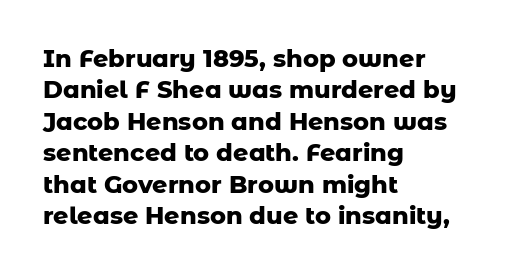
{"italic": "no", "bold": "yes", "underline": "no", "align": "left", "line_spacing": "normal", "line_spacing_ratio": 1.31, "letter_spacing": "normal", "letter_spacing_em": 0.0, "glyph_px": 24}
